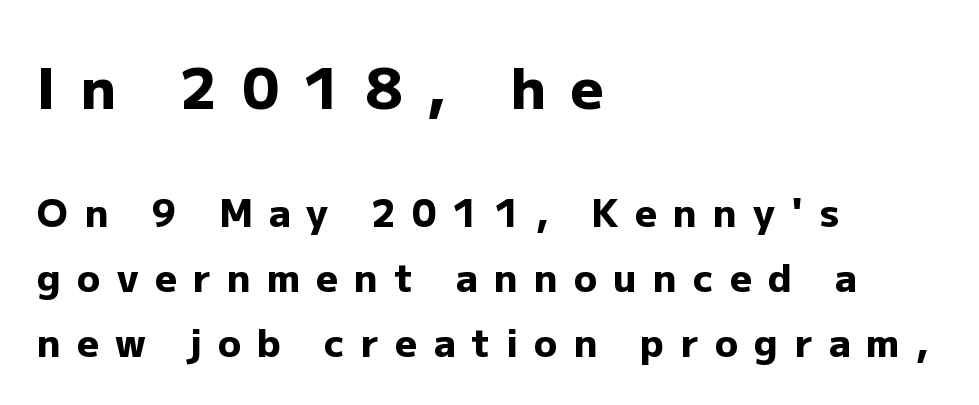
Glyph-to-glyph distance is far greater than everyday printed text. Horizontal bands of white between lines are of average thickness. I'd call this a sans setting — the letters go barefoot. Line beginnings align vertically; line endings do not. Unlike italic type, these characters show no tilt at all. The rendering uses a bold face; every stroke is thick and dark.
